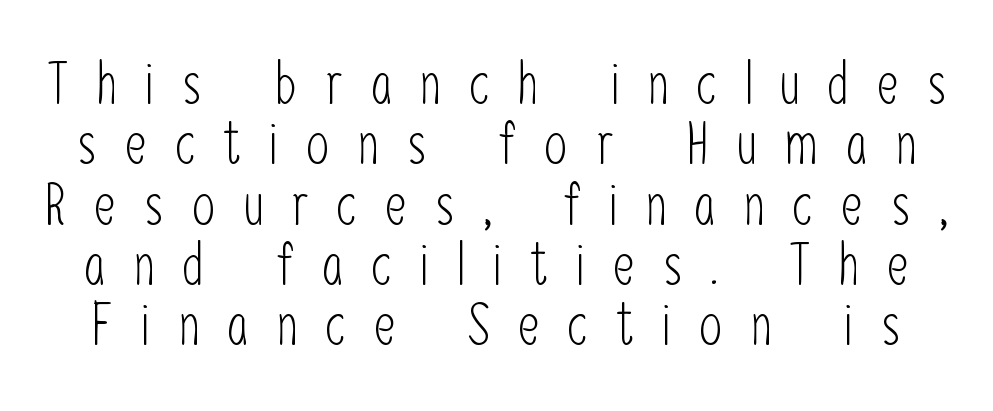
Q: Is the text bold? A: No.
Q: Is the text italic (slanted)? A: No, it is upright.
Q: Is the typeface a serif or a sans-serif typeface? A: Sans-serif.
Q: Is the text underlined? A: No.
Q: Is the spacing between letters normal or unusually wide? A: Unusually wide.
Q: Is the spacing between lines tight, normal or loose? A: Tight.
Q: Width (condensed, normal, or wide)? A: Condensed.
Q: Stroke contrast? A: Low.
Q: x-height? A: Medium.
Q: Monospaced? A: No.
